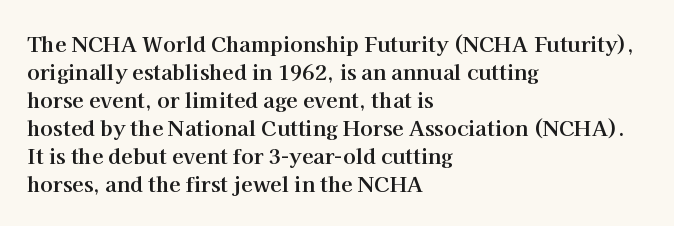
Q: Is the text bold? A: Yes.
Q: Is the text italic (slanted)? A: No, it is upright.
Q: Is the text underlined? A: No.
Q: How is the paragraph aligned? A: Left-aligned.
Q: Is the spacing between letters normal or unusually wide? A: Normal.
Q: Is the spacing between lines tight, normal or loose? A: Normal.
